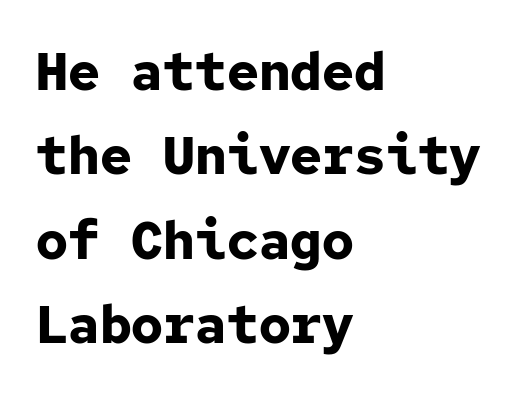
Pretty heavy lettering here — definitely bold. Glyph-to-glyph distance matches everyday printed text. How would I describe the line gaps? Plain and ordinary. The zone under the glyphs is completely vacant. Letterform terminals end flat and unadorned throughout the passage. Vertical strokes here are truly vertical.
